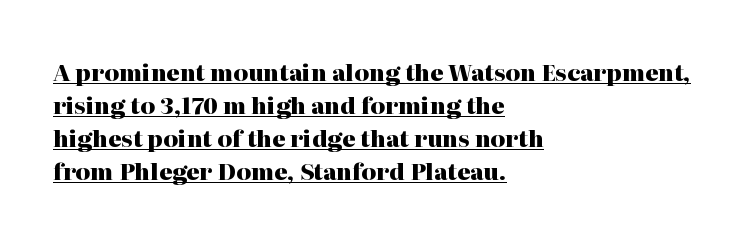
The image shows 23 px bold type, upright; set left-aligned, normal line spacing (1.44x), normal letter spacing, underlined.
